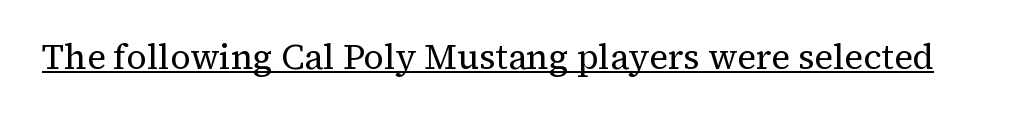
Q: Is the text bold? A: No.
Q: Is the text italic (slanted)? A: No, it is upright.
Q: Is the typeface a serif or a sans-serif typeface? A: Serif.
Q: Is the text underlined? A: Yes.
Q: Is the spacing between letters normal or unusually wide? A: Normal.
Q: Width (condensed, normal, or wide)? A: Normal.
Q: Stroke contrast? A: Medium.
Q: x-height? A: Medium.
Q: Monospaced? A: No.
